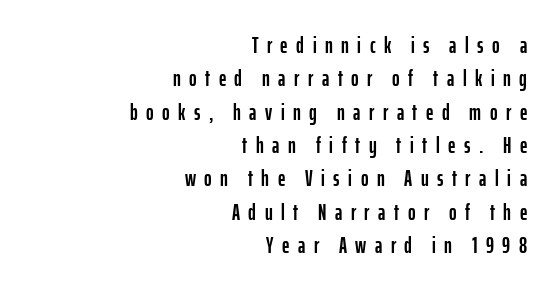
Q: Is the text italic (slanted)? A: No, it is upright.
Q: Is the text underlined? A: No.
Q: How is the paragraph aligned? A: Right-aligned.
Q: Is the spacing between letters normal or unusually wide? A: Unusually wide.
Q: Is the spacing between lines tight, normal or loose? A: Normal.
